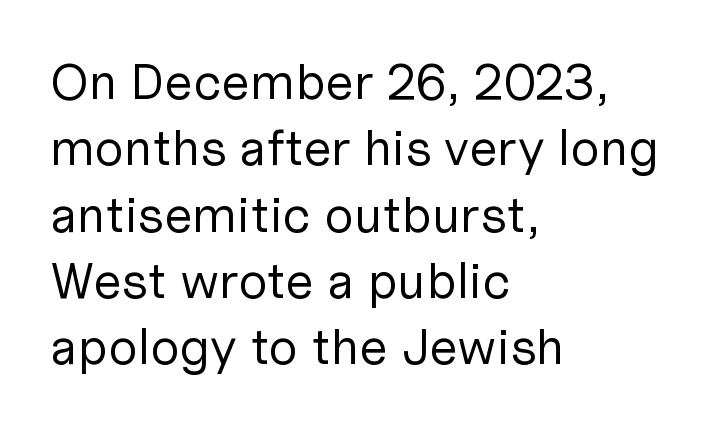
{"serif": "no", "italic": "no", "bold": "no", "weight": "regular", "width": "normal", "stroke_contrast": "low", "x_height": "medium", "monospaced": "no", "underline": "no", "align": "left", "line_spacing": "normal", "line_spacing_ratio": 1.3, "letter_spacing": "normal", "letter_spacing_em": 0.0, "glyph_px": 51}
